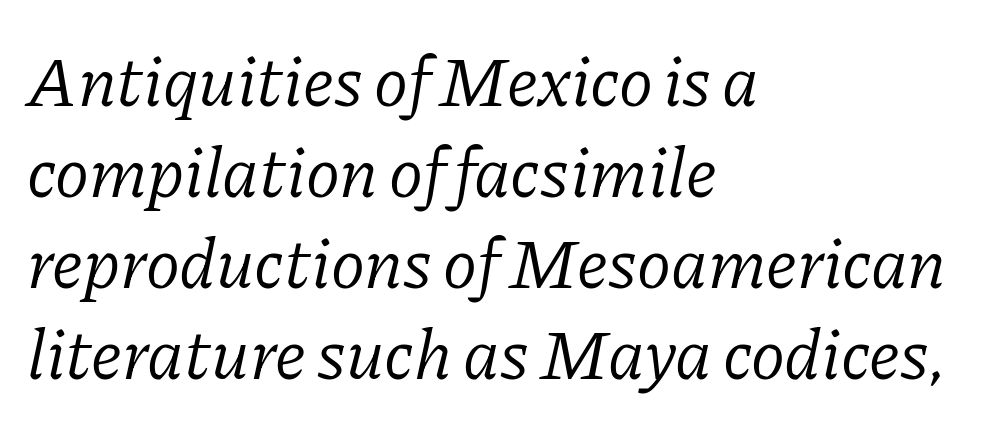
Q: Is the text bold? A: No.
Q: Is the text italic (slanted)? A: Yes, it leans right by about 11 degrees.
Q: Is the typeface a serif or a sans-serif typeface? A: Serif.
Q: Is the text underlined? A: No.
Q: How is the paragraph aligned? A: Left-aligned.
Q: Is the spacing between letters normal or unusually wide? A: Normal.
Q: Is the spacing between lines tight, normal or loose? A: Normal.
Q: Width (condensed, normal, or wide)? A: Normal.
Q: Stroke contrast? A: Low.
Q: x-height? A: Medium.
Q: Monospaced? A: No.
